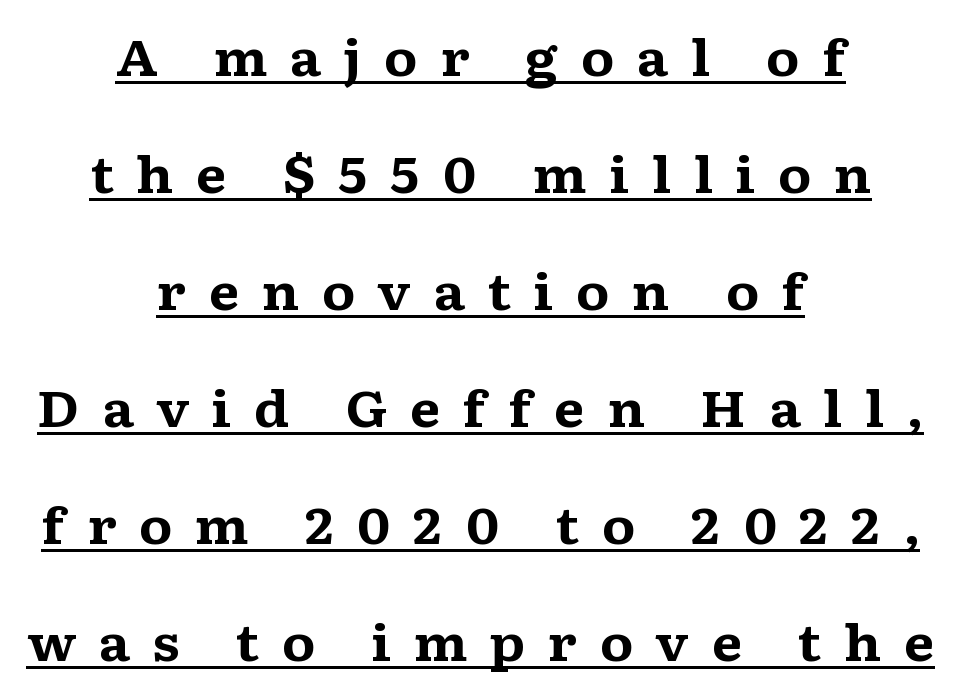
The image shows 50 px bold, wide serif type, upright; set centered, loose line spacing (2.34x), unusually wide letter spacing (+0.44 em), underlined; medium stroke contrast and a medium x-height.
